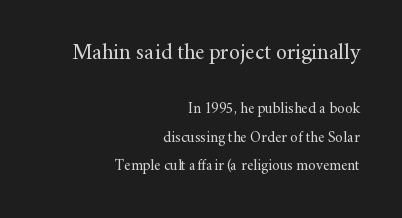
The image shows 22 px text type, upright; set right-aligned, loose line spacing (1.9x), normal letter spacing, not underlined; the first (top) block is 1.47x larger.
